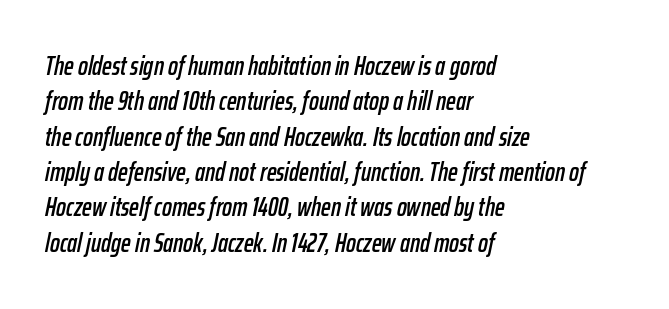
{"italic": "yes", "lean": "right", "slant_degrees": 12, "underline": "no", "align": "left", "line_spacing": "normal", "line_spacing_ratio": 1.36, "letter_spacing": "normal", "letter_spacing_em": 0.0, "glyph_px": 26}
